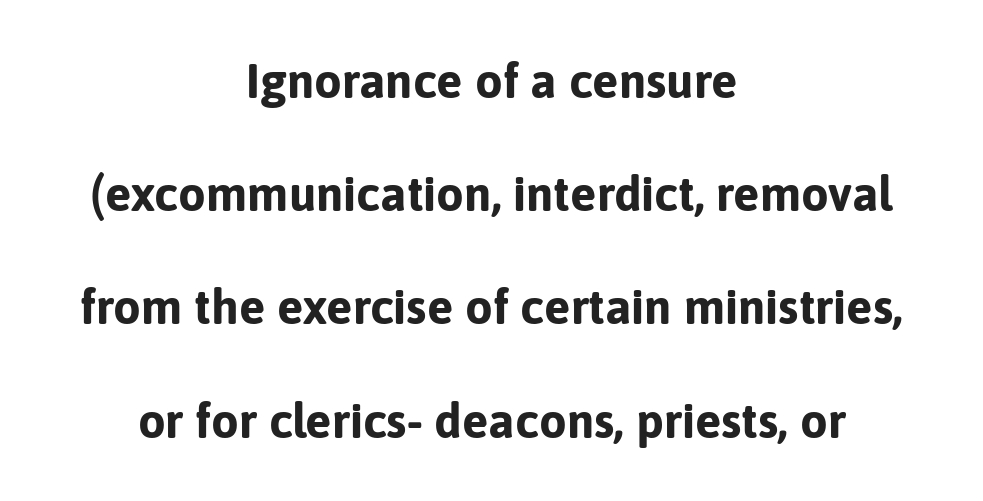
Nope, not italic — everything's standing straight. Is there much room between lines? Yes — plenty of vertical air separates them. Inter-character spacing is left at the font's built-in metrics. The passage shown is typed in a proportional face where columns would drift. Is this a sans? Yes — the strokes have no serifs.
